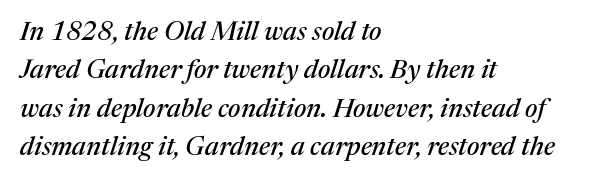
Q: Is the text italic (slanted)? A: Yes, it leans right by about 17 degrees.
Q: Is the text underlined? A: No.
Q: How is the paragraph aligned? A: Left-aligned.
Q: Is the spacing between letters normal or unusually wide? A: Normal.
Q: Is the spacing between lines tight, normal or loose? A: Normal.
